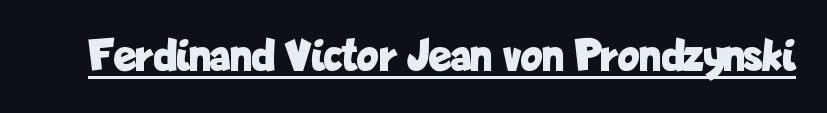
The passage shown is underscored from start to finish. The font's upright variant was chosen for this text. Examine the stroke ends and you'll find no serifs. Here the designer chose a conventional face with non-uniform glyph widths.
